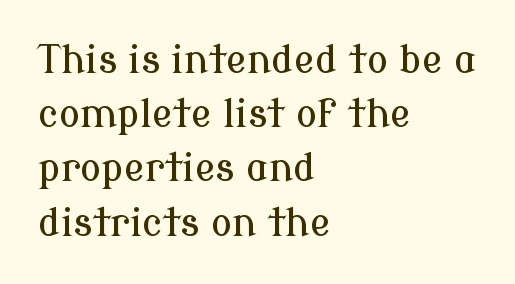
The image shows 39 px serif type, upright; set left-aligned, normal line spacing (1.39x), normal letter spacing, not underlined; low stroke contrast and a medium x-height.
